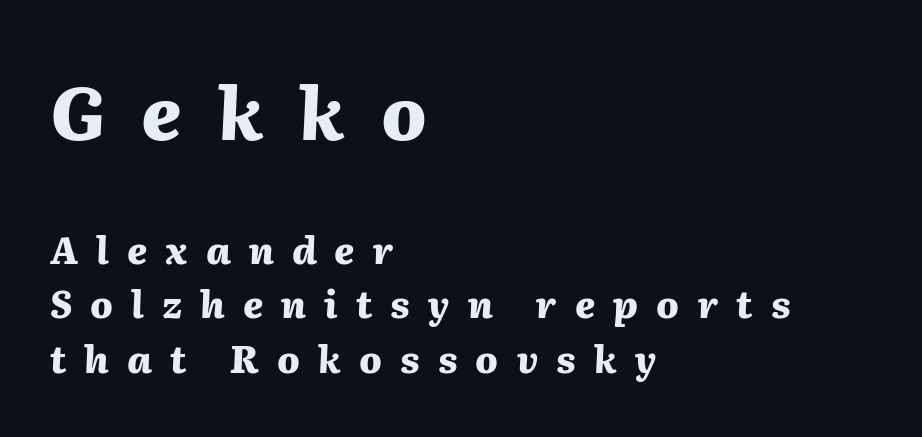
This block has exactly the height ordinary leading produces. Where is the straight margin? On the left. These words are printed bold, with thick strokes throughout. Rule under the text: the space is simply empty. These lines are rendered in a variable-pitch font. The lettering tilts uniformly, giving the passage an italic look.
